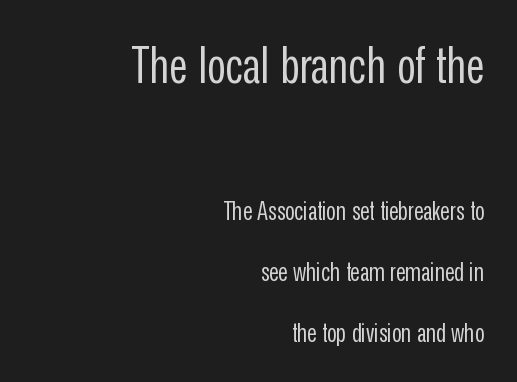
The image shows 51 px regular-weight, condensed sans-serif type, upright; set right-aligned, loose line spacing (2.35x), normal letter spacing, not underlined; the first (top) block is 1.96x larger; low stroke contrast and a medium x-height.
